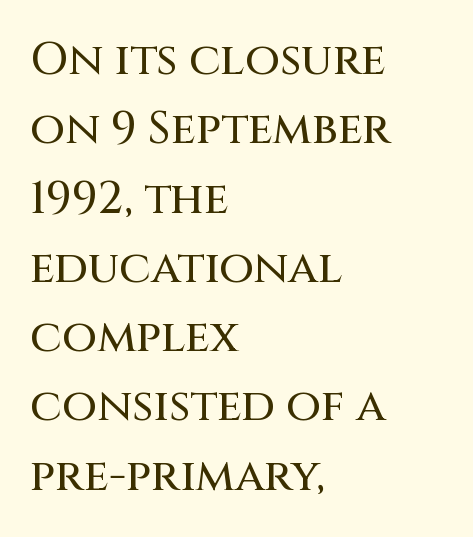
The tracking reads as untouched default to a designer's eye. The face used here is proportionally spaced, like ordinary book or web type. Clear beneath every line of the passage. The rows are spaced the way most documents space them. Every row of glyphs begins at an identical x-position on the left. The axis of the letterforms is exactly vertical.
